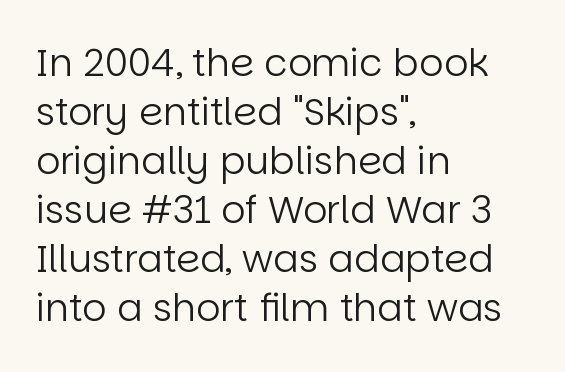
{"serif": "no", "italic": "no", "bold": "no", "weight": "regular", "width": "normal", "stroke_contrast": "low", "x_height": "large", "monospaced": "no", "underline": "no", "align": "left", "line_spacing": "normal", "line_spacing_ratio": 1.29, "letter_spacing": "normal", "letter_spacing_em": 0.0, "glyph_px": 38}
